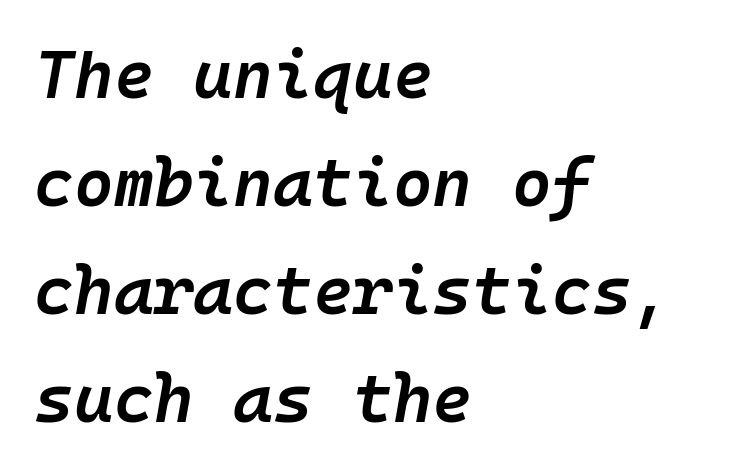
Q: Is the text bold? A: Semi-bold.
Q: Is the text italic (slanted)? A: Yes, it leans right by about 10 degrees.
Q: Is the text underlined? A: No.
Q: How is the paragraph aligned? A: Left-aligned.
Q: Is the spacing between letters normal or unusually wide? A: Normal.
Q: Is the spacing between lines tight, normal or loose? A: Normal.
Q: Width (condensed, normal, or wide)? A: Normal.
Q: Stroke contrast? A: Low.
Q: x-height? A: Medium.
Q: Monospaced? A: Yes.
